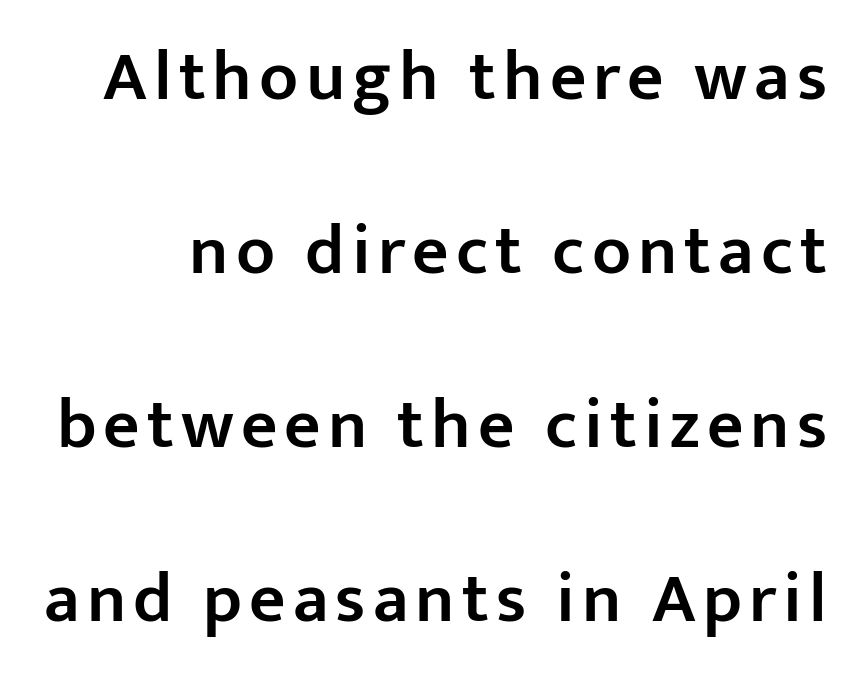
The image shows 71 px semibold sans-serif type, upright; set loose line spacing (2.45x), not underlined; low stroke contrast and a medium x-height.
